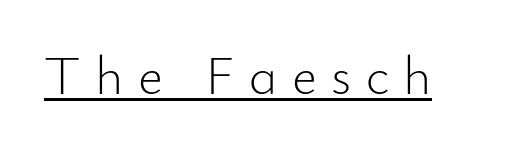
{"serif": "no", "italic": "no", "bold": "no", "weight": "light", "width": "normal", "stroke_contrast": "low", "x_height": "small", "monospaced": "no", "underline": "yes", "letter_spacing": "wide", "letter_spacing_em": 0.27, "glyph_px": 54}
